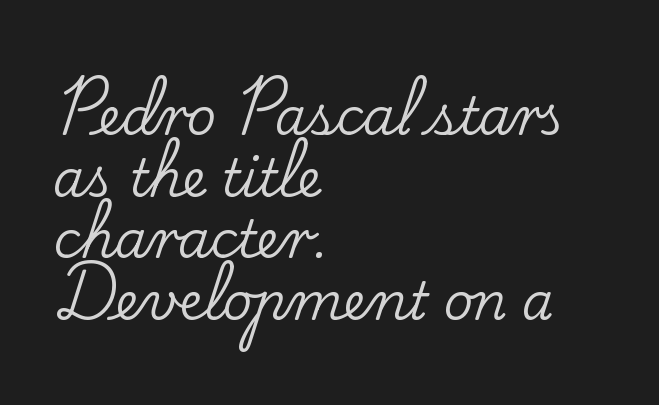
The image shows 51 px serif type; set left-aligned, line spacing 1.21x, normal letter spacing, not underlined; low stroke contrast and a small x-height.
